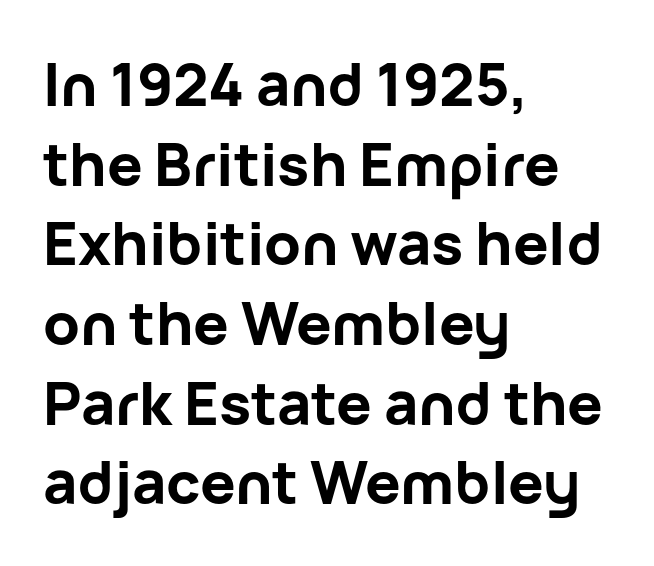
These lines stack with their left ends in a neat column. Do the letters lean? They stand straight. Each letter's strokes conclude bluntly, with no projecting serifs. The passage shown is typed in a proportional face where columns would drift. Typesetter's note: full bold, strokes at maximum text heaviness.
